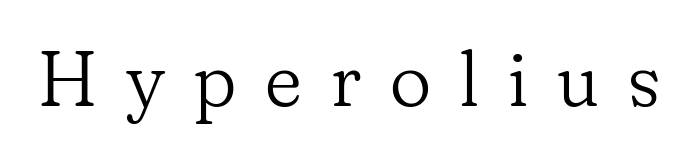
Glyph-to-glyph distance is far greater than everyday printed text. This is serif lettering, the kind often seen in printed books. A typesetter would call this proportional, since set widths differ per character. Tall strokes in this sample are plumb rather than angled. These glyphs show unthickened strokes, regular width or finer.
